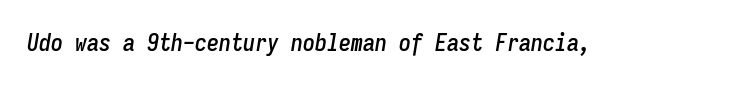
{"italic": "yes", "lean": "right", "slant_degrees": 9, "underline": "no", "letter_spacing": "normal", "letter_spacing_em": 0.0, "glyph_px": 24}
